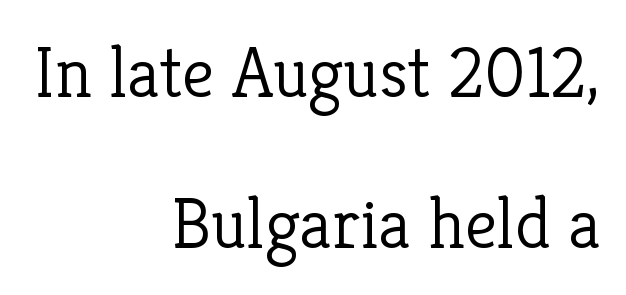
{"serif": "yes", "italic": "no", "bold": "no", "weight": "light", "width": "normal", "stroke_contrast": "low", "x_height": "medium", "monospaced": "no", "underline": "no", "align": "right", "line_spacing": "loose", "line_spacing_ratio": 2.07, "letter_spacing": "normal", "letter_spacing_em": 0.0, "glyph_px": 73}
